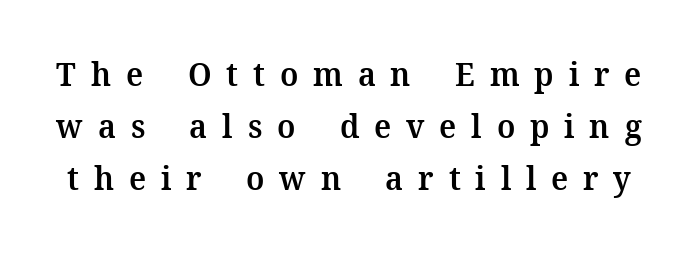
{"serif": "yes", "italic": "no", "bold": "semi", "weight": "semibold", "width": "normal", "stroke_contrast": "medium", "x_height": "medium", "monospaced": "no", "underline": "no", "line_spacing": "normal", "line_spacing_ratio": 1.57, "letter_spacing": "wide", "letter_spacing_em": 0.45, "glyph_px": 33}
